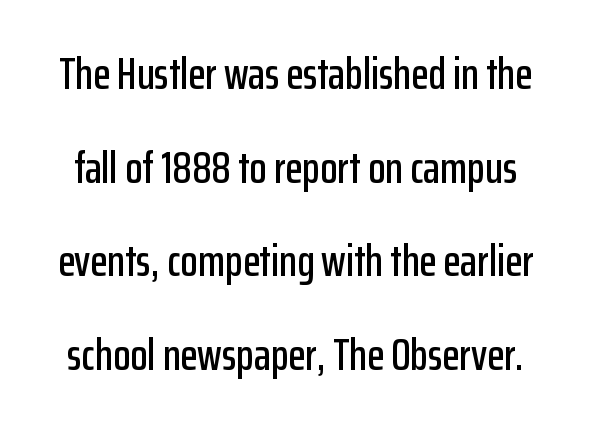
Rows of type keep a wide berth in the vertical direction. If you drew a line through each stem, it would be perfectly vertical. Does the type have serifs? No, each stem ends abruptly. The space beneath each line is pristine and unruled. Nothing unusual about the tracking: characters are spaced as the font intends.
